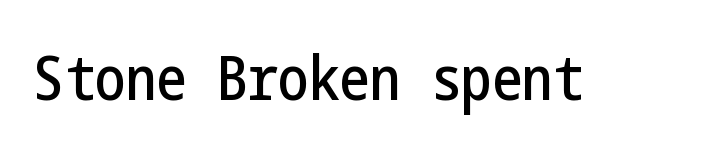
The image shows 61 px condensed sans-serif type, upright; set normal letter spacing, not underlined; low stroke contrast and a medium x-height.
